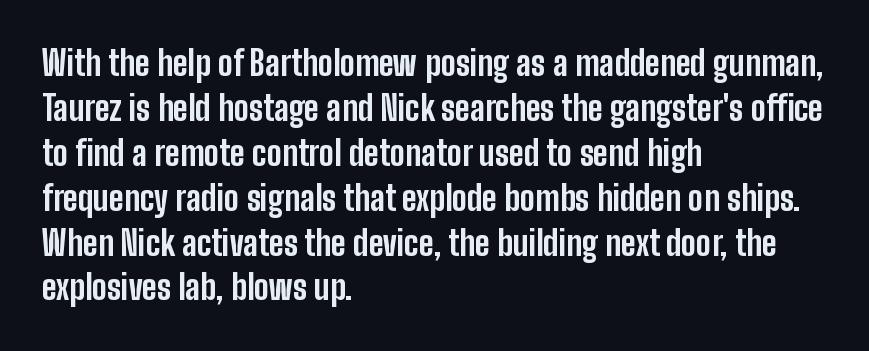
The image shows 34 px bold, condensed sans-serif type, upright; set left-aligned, normal line spacing (1.32x), normal letter spacing, not underlined; low stroke contrast and a medium x-height.
